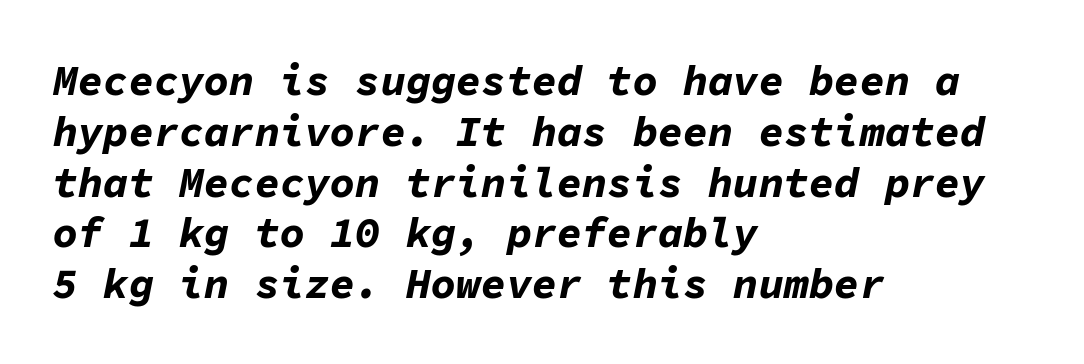
Q: Is the text bold? A: Yes.
Q: Is the text italic (slanted)? A: Yes, it leans right by about 11 degrees.
Q: Is the text underlined? A: No.
Q: How is the paragraph aligned? A: Left-aligned.
Q: Is the spacing between letters normal or unusually wide? A: Normal.
Q: Width (condensed, normal, or wide)? A: Normal.
Q: Stroke contrast? A: Low.
Q: x-height? A: Medium.
Q: Monospaced? A: Yes.
